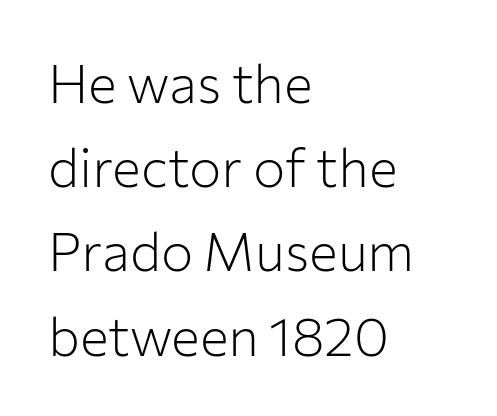
Q: Is the text bold? A: No.
Q: Is the text italic (slanted)? A: No, it is upright.
Q: Is the typeface a serif or a sans-serif typeface? A: Sans-serif.
Q: Is the text underlined? A: No.
Q: How is the paragraph aligned? A: Left-aligned.
Q: Is the spacing between letters normal or unusually wide? A: Normal.
Q: Is the spacing between lines tight, normal or loose? A: Normal.
Q: Width (condensed, normal, or wide)? A: Normal.
Q: Stroke contrast? A: Low.
Q: x-height? A: Medium.
Q: Monospaced? A: No.
